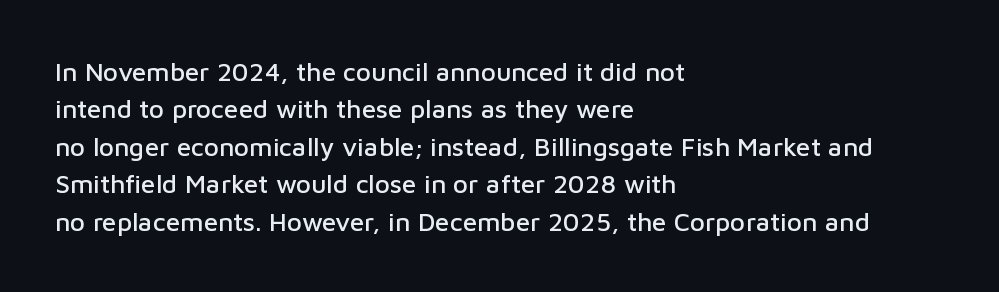
{"italic": "no", "underline": "no", "align": "left", "line_spacing": "normal", "line_spacing_ratio": 1.44, "letter_spacing": "normal", "letter_spacing_em": 0.0, "glyph_px": 26}
